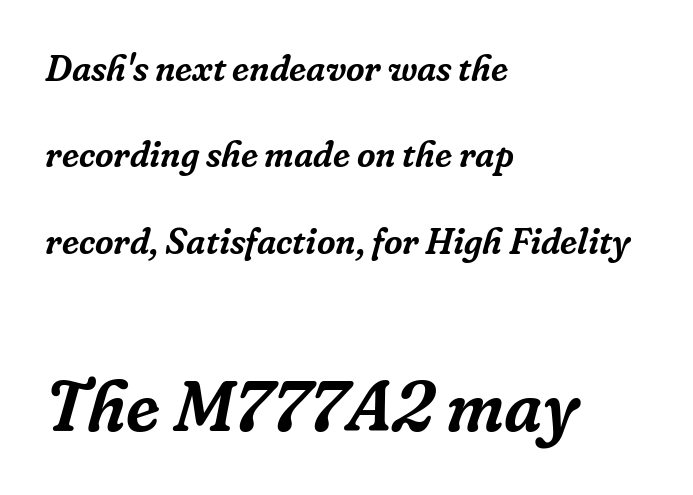
Q: Is the text italic (slanted)? A: Yes, it leans right by about 16 degrees.
Q: Is the typeface a serif or a sans-serif typeface? A: Serif.
Q: Is the text underlined? A: No.
Q: How is the paragraph aligned? A: Left-aligned.
Q: Is the spacing between letters normal or unusually wide? A: Normal.
Q: Is the spacing between lines tight, normal or loose? A: Loose.
Q: Which block of text is set in a larger size, the first (top) or the second (bottom)? A: The second (bottom) one.
Q: Width (condensed, normal, or wide)? A: Normal.
Q: Stroke contrast? A: Low.
Q: x-height? A: Medium.
Q: Monospaced? A: No.
